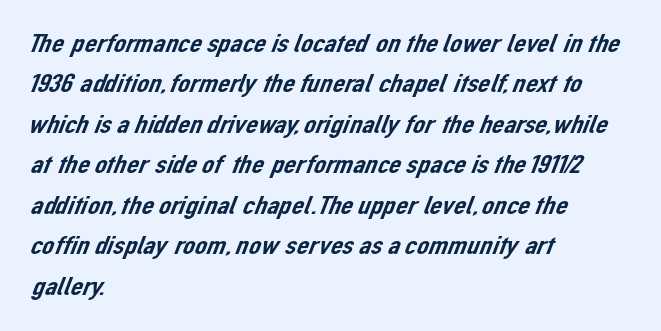
{"underline": "no", "align": "left", "line_spacing": "normal", "line_spacing_ratio": 1.5, "letter_spacing": "normal", "letter_spacing_em": 0.0, "glyph_px": 27}
